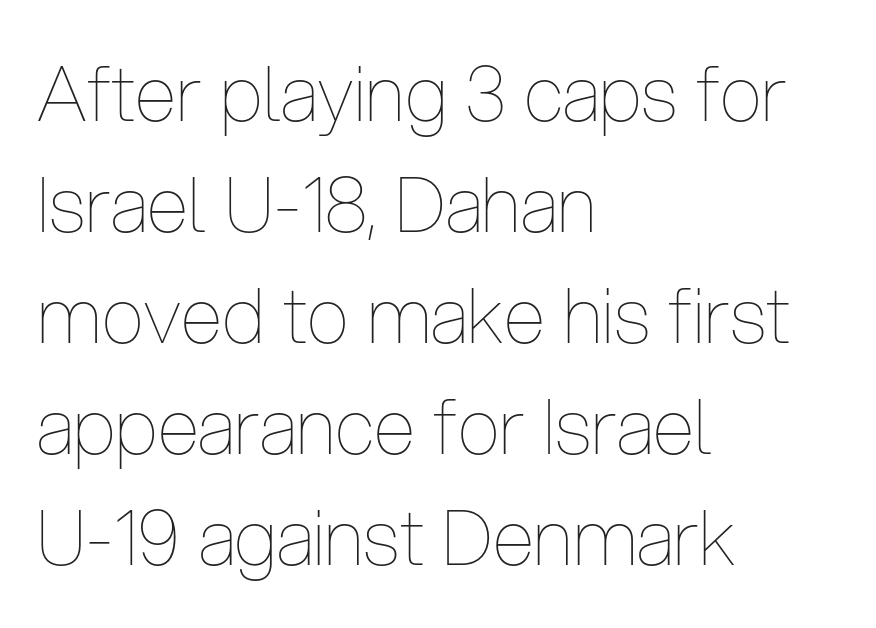
The image shows 76 px thin, condensed type, upright; set left-aligned, normal line spacing (1.46x), normal letter spacing, not underlined; low stroke contrast and a medium x-height.
